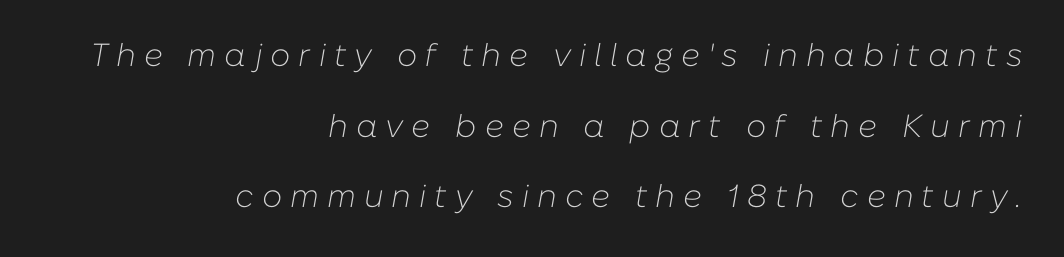
The image shows 32 px light type, italic (leaning right); set right-aligned, loose line spacing (2.21x), unusually wide letter spacing (+0.25 em), not underlined; low stroke contrast and a medium x-height.
